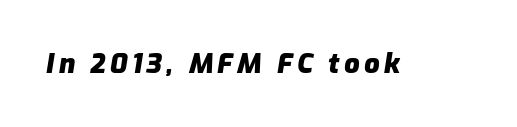
The image shows 27 px bold type, italic (leaning right); set not underlined.
